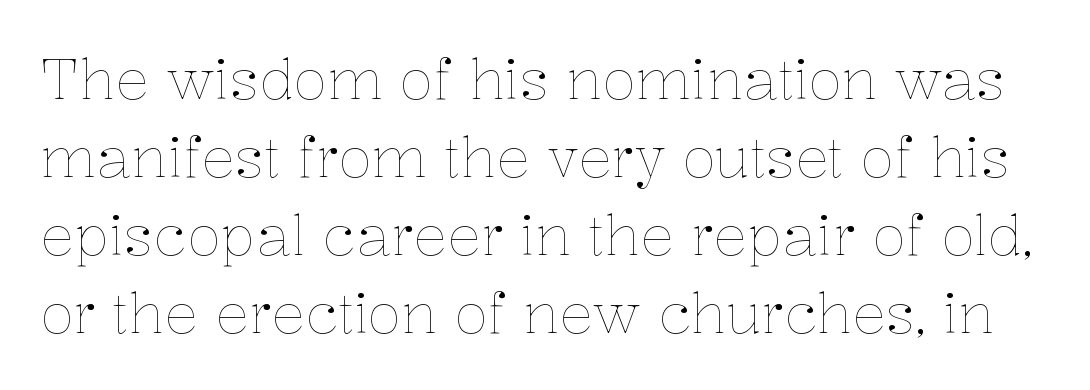
The image shows 56 px thin type, upright; set normal line spacing (1.39x), normal letter spacing, not underlined; low stroke contrast and a medium x-height.
